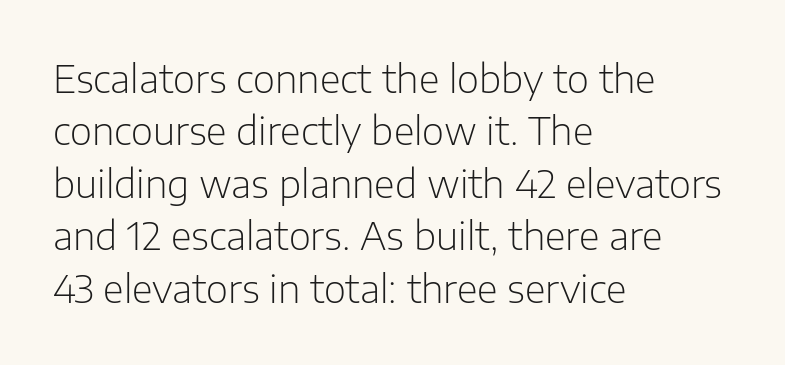
Q: Is the text bold? A: No.
Q: Is the text italic (slanted)? A: No, it is upright.
Q: Is the typeface a serif or a sans-serif typeface? A: Sans-serif.
Q: Is the text underlined? A: No.
Q: How is the paragraph aligned? A: Left-aligned.
Q: Is the spacing between letters normal or unusually wide? A: Normal.
Q: Is the spacing between lines tight, normal or loose? A: Normal.
Q: Width (condensed, normal, or wide)? A: Normal.
Q: Stroke contrast? A: Low.
Q: x-height? A: Medium.
Q: Monospaced? A: No.
